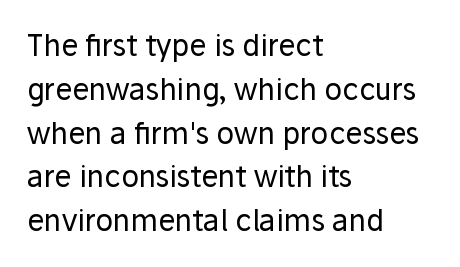
This is not heavy type; no bold has been used. A typesetter would call this proportional, since set widths differ per character. Compared with typical body copy, the letter spacing here is the same. The passage shown is not underscored anywhere.
